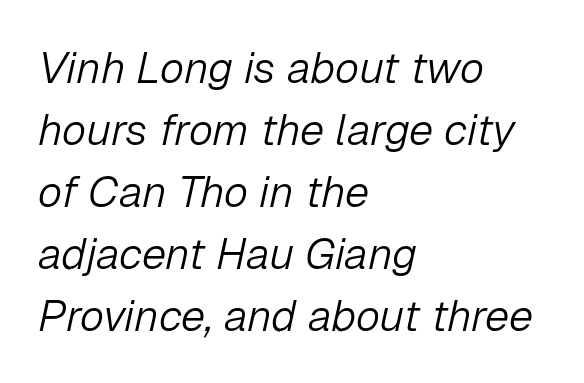
Horizontally, the lines are justified to the leading edge only. You could not count columns in this text — the font is proportionally spaced. Posture: slanted. Think standard paragraph weight, or any step lighter than that. This rendering leaves character spacing at its baseline value.
